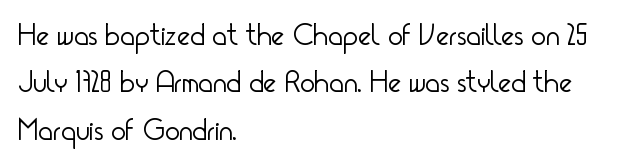
Q: Is the text bold? A: No.
Q: Is the text italic (slanted)? A: No, it is upright.
Q: Is the typeface a serif or a sans-serif typeface? A: Sans-serif.
Q: Is the text underlined? A: No.
Q: How is the paragraph aligned? A: Left-aligned.
Q: Is the spacing between letters normal or unusually wide? A: Normal.
Q: Is the spacing between lines tight, normal or loose? A: Normal.
Q: Width (condensed, normal, or wide)? A: Condensed.
Q: Stroke contrast? A: Low.
Q: x-height? A: Small.
Q: Monospaced? A: No.
